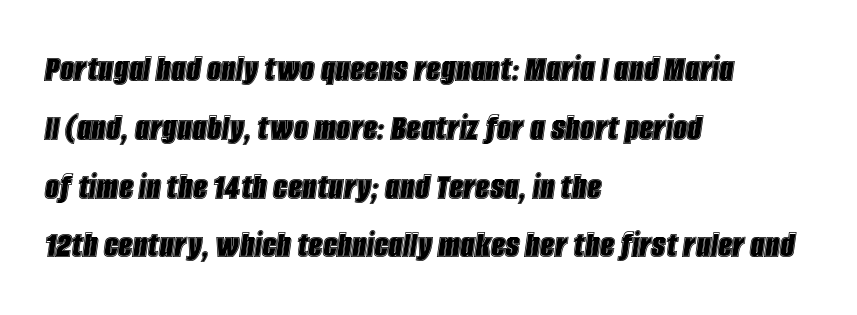
Q: Is the text italic (slanted)? A: Yes, it leans right by about 8 degrees.
Q: Is the text underlined? A: No.
Q: How is the paragraph aligned? A: Left-aligned.
Q: Is the spacing between letters normal or unusually wide? A: Normal.
Q: Is the spacing between lines tight, normal or loose? A: Normal.
Q: Width (condensed, normal, or wide)? A: Condensed.
Q: x-height? A: Large.
Q: Monospaced? A: No.
